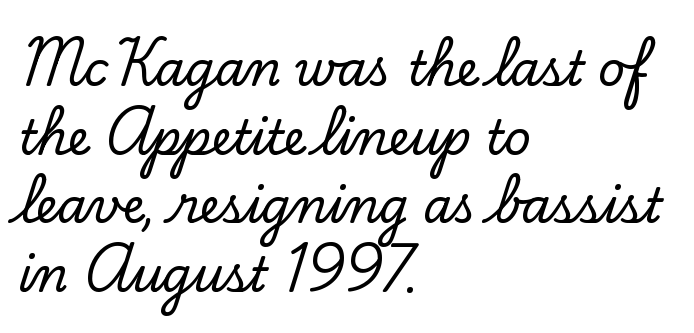
{"serif": "yes", "width": "normal", "stroke_contrast": "low", "x_height": "small", "monospaced": "no", "underline": "no", "align": "left", "line_spacing": "normal", "line_spacing_ratio": 1.46, "letter_spacing": "normal", "letter_spacing_em": 0.0, "glyph_px": 47}
